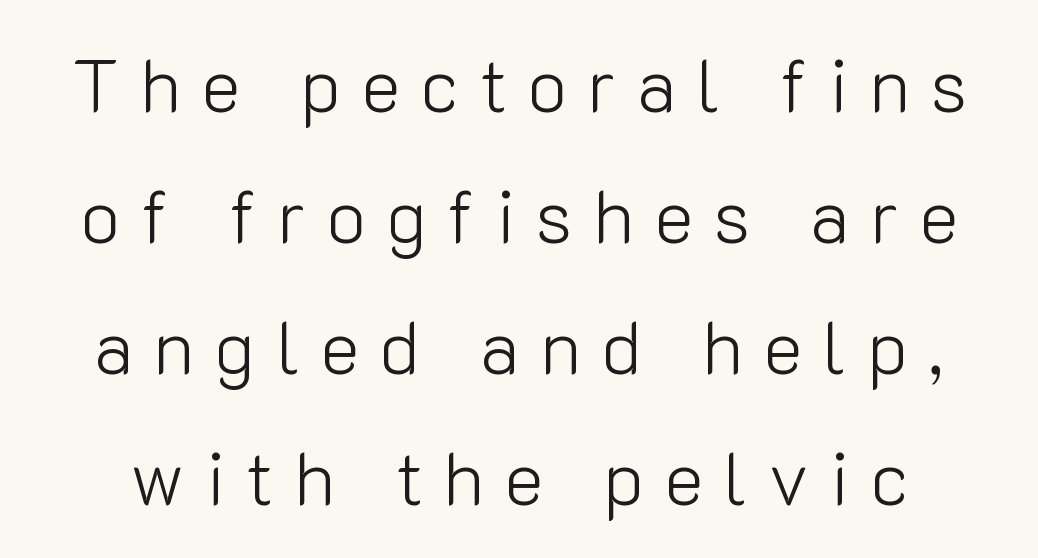
Q: Is the text bold? A: No.
Q: Is the text italic (slanted)? A: No, it is upright.
Q: Is the typeface a serif or a sans-serif typeface? A: Sans-serif.
Q: Is the text underlined? A: No.
Q: Is the spacing between letters normal or unusually wide? A: Unusually wide.
Q: Width (condensed, normal, or wide)? A: Normal.
Q: Stroke contrast? A: Low.
Q: x-height? A: Medium.
Q: Monospaced? A: No.
